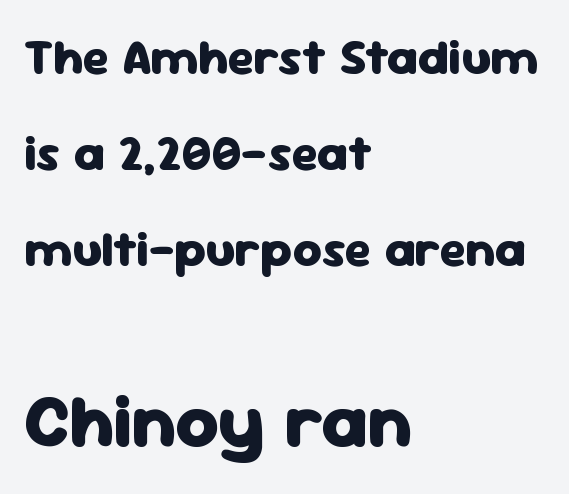
The gap between lines stays unmarked. This rendering uses left alignment, leaving the right contour irregular. The face used here is proportionally spaced, like ordinary book or web type. The lower block of text is set noticeably larger than the block above it.
